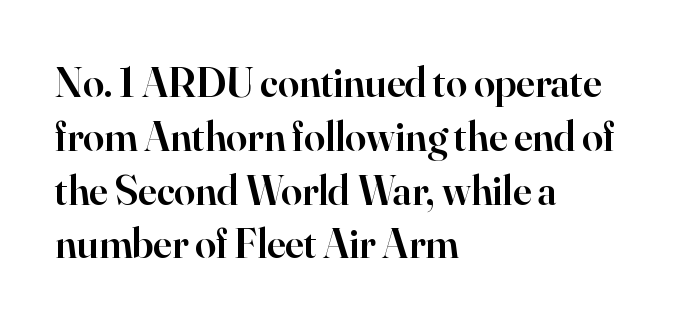
The image shows 42 px semibold serif type, upright; set left-aligned, normal line spacing (1.28x), normal letter spacing, not underlined; high stroke contrast and a small x-height.
